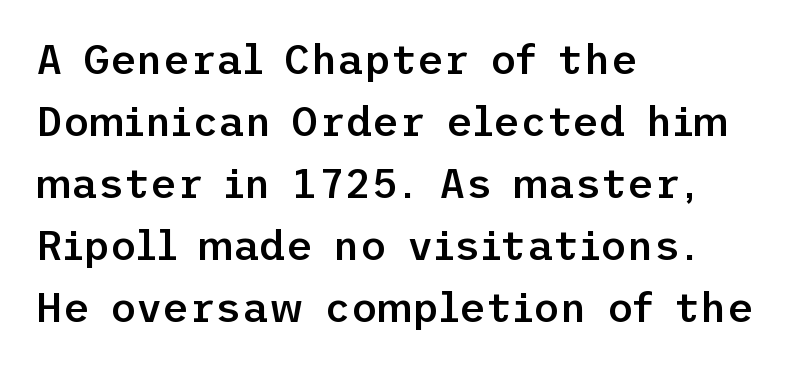
The type is set solid horizontally, with unmodified tracking. Rows of type keep a routine distance in the vertical direction. Emphasis by weight is partial: semibold. Designer's note — italics off, roman on.
